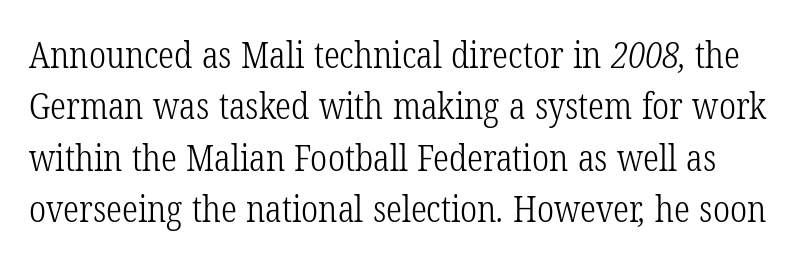
Q: Is the text bold? A: No.
Q: Is the typeface a serif or a sans-serif typeface? A: Serif.
Q: Is the text underlined? A: No.
Q: Is the spacing between letters normal or unusually wide? A: Normal.
Q: Is the spacing between lines tight, normal or loose? A: Normal.
Q: Width (condensed, normal, or wide)? A: Condensed.
Q: Stroke contrast? A: Low.
Q: x-height? A: Medium.
Q: Monospaced? A: No.
